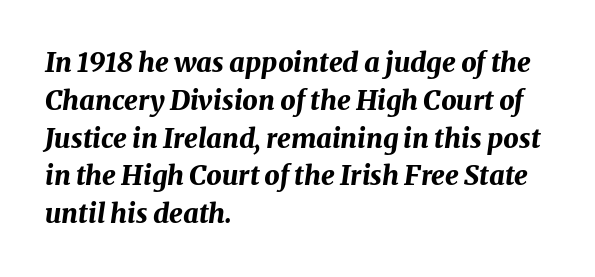
The image shows 27 px bold type, italic (leaning right); set left-aligned, normal line spacing (1.4x), normal letter spacing, not underlined.
